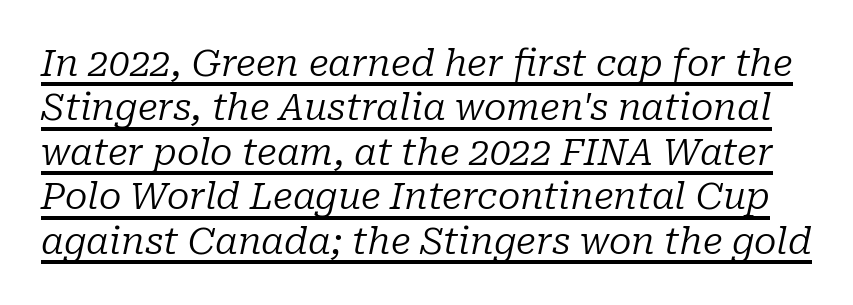
Q: Is the text bold? A: No.
Q: Is the text italic (slanted)? A: Yes, it leans right by about 10 degrees.
Q: Is the typeface a serif or a sans-serif typeface? A: Serif.
Q: Is the text underlined? A: Yes.
Q: Is the spacing between letters normal or unusually wide? A: Normal.
Q: Width (condensed, normal, or wide)? A: Normal.
Q: Stroke contrast? A: Low.
Q: x-height? A: Medium.
Q: Monospaced? A: No.
